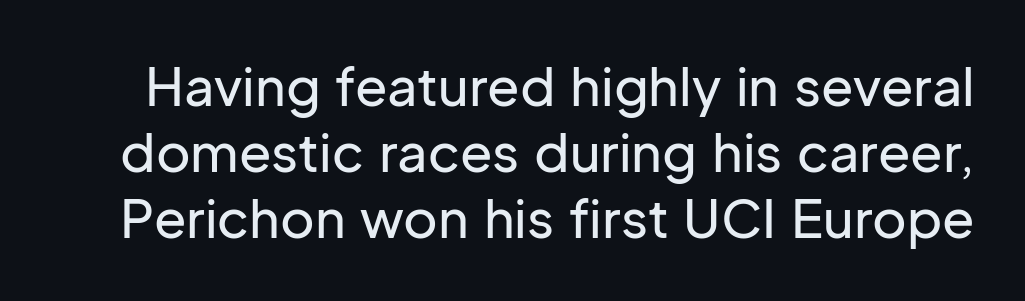
Q: Is the text italic (slanted)? A: No, it is upright.
Q: Is the typeface a serif or a sans-serif typeface? A: Sans-serif.
Q: Is the text underlined? A: No.
Q: Is the spacing between letters normal or unusually wide? A: Normal.
Q: Is the spacing between lines tight, normal or loose? A: Normal.
Q: Width (condensed, normal, or wide)? A: Normal.
Q: Stroke contrast? A: Low.
Q: x-height? A: Medium.
Q: Monospaced? A: No.
